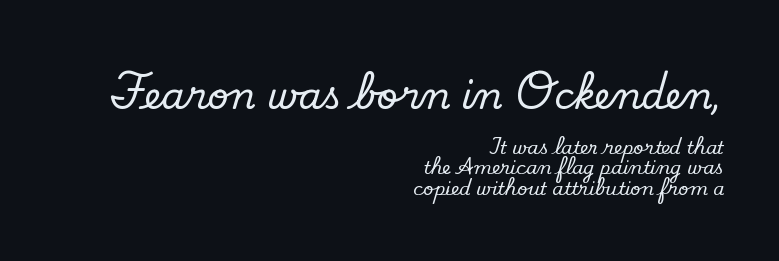
The paragraph shown leans on its right margin. Note the varied advance widths — an 'i' is clearly narrower than an 'm'. The designer gave the opening block more size than the closing block. These lines are composed in type with serifs.
